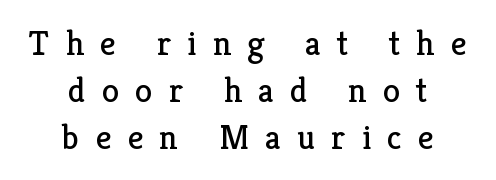
The image shows 35 px regular-weight serif type, upright; set centered, normal line spacing (1.34x), unusually wide letter spacing (+0.46 em), not underlined; low stroke contrast and a medium x-height.
